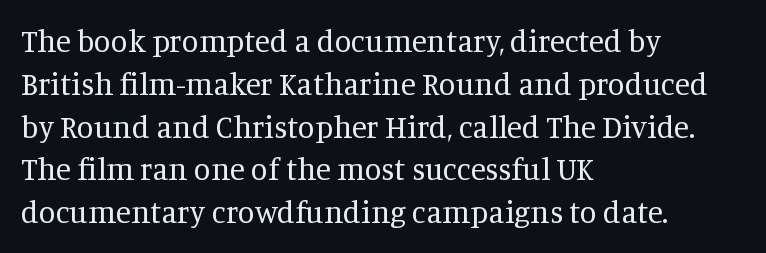
This sample uses an upright cut, with every glyph sitting square on the baseline. Note: serifs present on the glyphs. The characters are drawn with everyday or finer stroke widths. A normal amount of white space separates one row of letters from the next. Nobody touched the tracking dial on this one. The compositor pushed each line to the left boundary.
